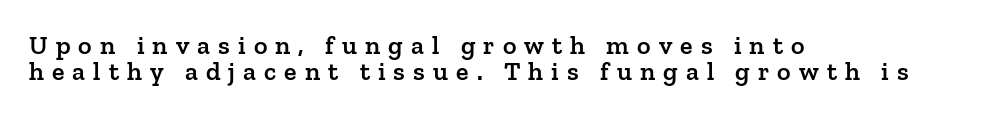
Q: Is the text bold? A: Semi-bold.
Q: Is the text italic (slanted)? A: No, it is upright.
Q: Is the text underlined? A: No.
Q: How is the paragraph aligned? A: Left-aligned.
Q: Is the spacing between letters normal or unusually wide? A: Unusually wide.
Q: Is the spacing between lines tight, normal or loose? A: Tight.
